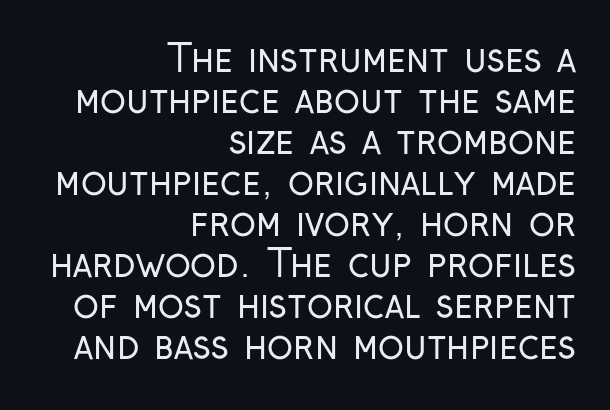
The baseline area is clear. The passage is arranged like a letterhead date or caption credit — flush right. Proportional: the letters do not fall into vertical columns. Each letter's strokes conclude bluntly, with no projecting serifs. Is this a heavy cut? Hardly; it is regular or lighter. Reading down the column, the eye jumps only a short way to each next line.
